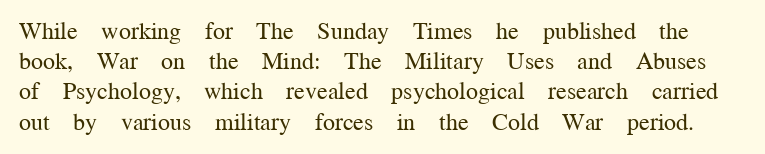
A roman cut, with each character standing at attention. Decoration check: the copy has no underline. Regular leading. The gaps between neighbouring characters are ordinary and unremarkable. The face looks like a standard text weight, possibly lighter.
